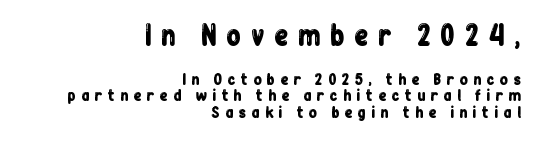
Q: Is the text italic (slanted)? A: No, it is upright.
Q: Is the text underlined? A: No.
Q: How is the paragraph aligned? A: Right-aligned.
Q: Is the spacing between letters normal or unusually wide? A: Unusually wide.
Q: Is the spacing between lines tight, normal or loose? A: Tight.
Q: Which block of text is set in a larger size, the first (top) or the second (bottom)? A: The first (top) one.
